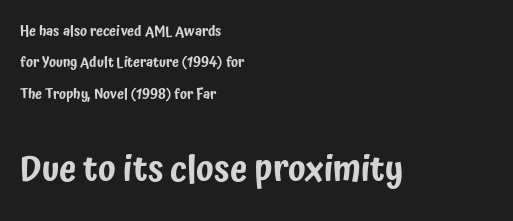
{"serif": "no", "italic": "no", "width": "condensed", "stroke_contrast": "low", "x_height": "medium", "monospaced": "no", "underline": "no", "align": "left", "line_spacing": "loose", "line_spacing_ratio": 2.24, "letter_spacing": "normal", "letter_spacing_em": 0.0, "larger_block": "second", "size_ratio": 2.5, "glyph_px": 35}
